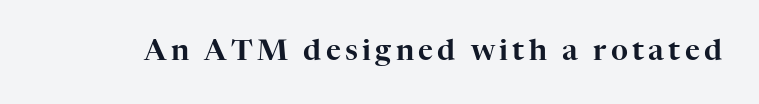
{"serif": "yes", "italic": "no", "width": "normal", "stroke_contrast": "high", "x_height": "medium", "monospaced": "no", "underline": "no", "glyph_px": 29}
